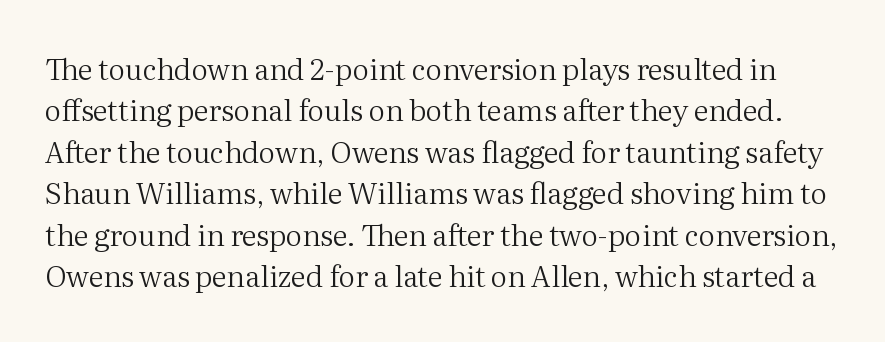
Q: Is the text bold? A: No.
Q: Is the text italic (slanted)? A: No, it is upright.
Q: Is the typeface a serif or a sans-serif typeface? A: Serif.
Q: Is the text underlined? A: No.
Q: Is the spacing between letters normal or unusually wide? A: Normal.
Q: Is the spacing between lines tight, normal or loose? A: Normal.
Q: Width (condensed, normal, or wide)? A: Normal.
Q: Stroke contrast? A: Medium.
Q: x-height? A: Medium.
Q: Monospaced? A: No.
